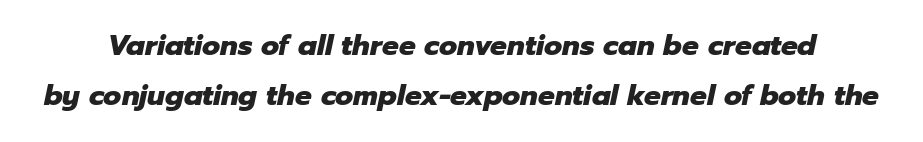
{"italic": "yes", "lean": "right", "slant_degrees": 12, "bold": "yes", "weight": "heavy", "width": "normal", "stroke_contrast": "low", "x_height": "medium", "monospaced": "no", "underline": "no", "line_spacing_ratio": 1.8, "letter_spacing": "normal", "letter_spacing_em": 0.0, "glyph_px": 28}
